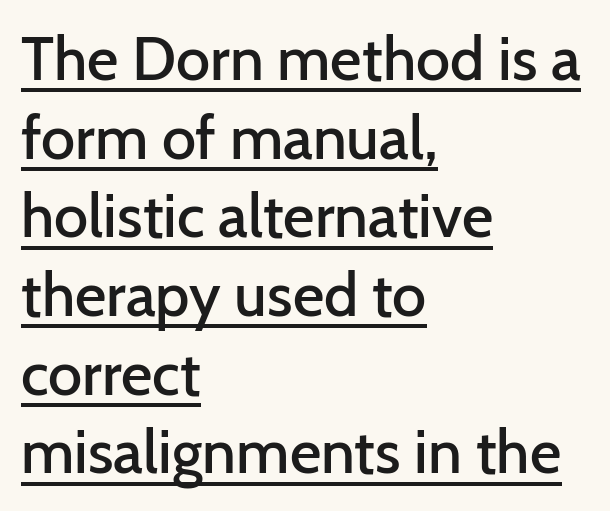
Italic? Not at all — the glyphs are vertical. This sample carries an underscore along the baseline area. Regarding leading, the lines here are spaced in the standard way. You could not count columns in this text — the font is proportionally spaced. The lines are quadded left. Typesetter's note: demi weight, one step under bold.
